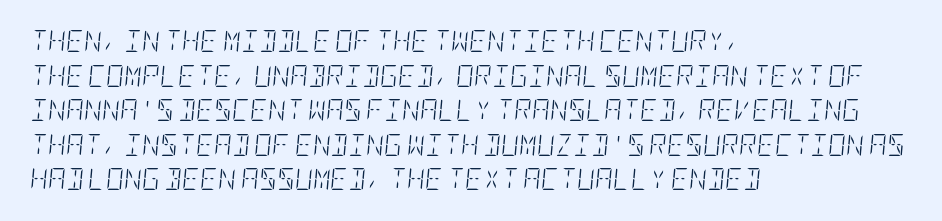
Q: Is the text bold? A: No.
Q: Is the text italic (slanted)? A: Yes, it leans right by about 5 degrees.
Q: Is the text underlined? A: No.
Q: How is the paragraph aligned? A: Left-aligned.
Q: Is the spacing between letters normal or unusually wide? A: Normal.
Q: Is the spacing between lines tight, normal or loose? A: Normal.
